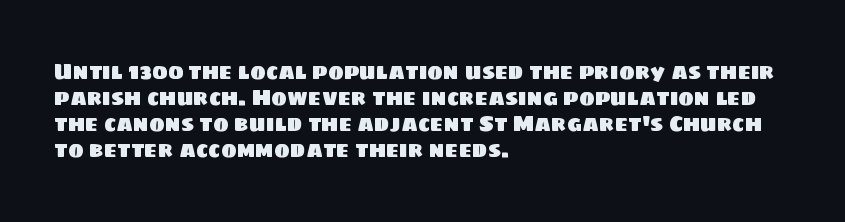
The image shows 21 px text type; set left-aligned, line spacing 1.24x, normal letter spacing, not underlined.
